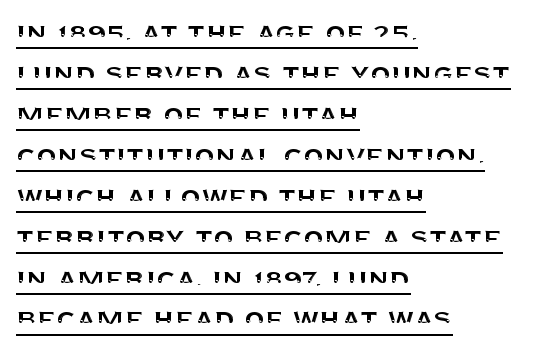
{"serif": "no", "italic": "no", "width": "normal", "stroke_contrast": "medium", "x_height": "large", "monospaced": "no", "underline": "yes", "align": "left", "line_spacing_ratio": 1.24, "letter_spacing": "normal", "letter_spacing_em": 0.0, "glyph_px": 33}
